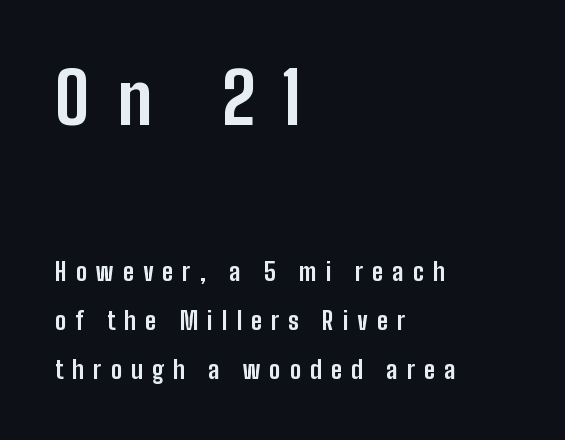
The image shows 71 px bold, condensed sans-serif type, upright; set left-aligned, loose line spacing (2.04x), unusually wide letter spacing (+0.38 em), not underlined; the first (top) block is 2.96x larger; low stroke contrast and a medium x-height.
